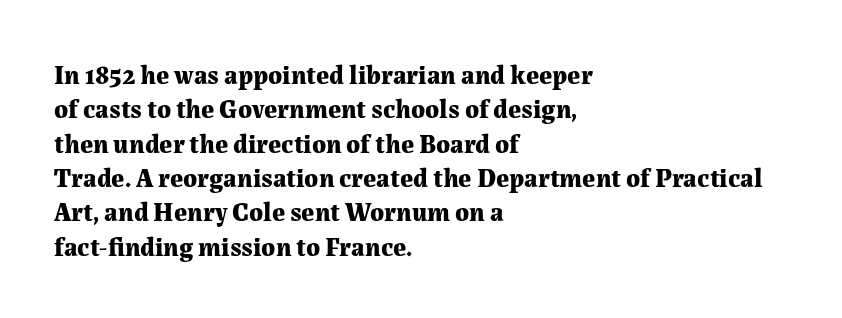
{"italic": "no", "bold": "yes", "underline": "no", "align": "left", "line_spacing": "normal", "line_spacing_ratio": 1.32, "letter_spacing": "normal", "letter_spacing_em": 0.0, "glyph_px": 26}
